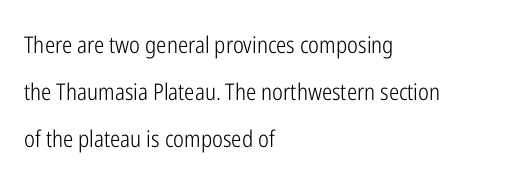
A clean baseline with only descenders dipping below it. Bold? No — there's no thickening of the strokes. Each word holds together tightly as a unit, with standard inter-letter gaps. Characters remain perfectly vertical along every line.
